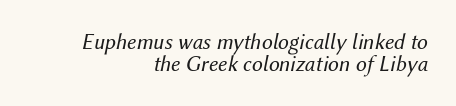
{"italic": "yes", "lean": "right", "slant_degrees": 12, "bold": "no", "underline": "no", "align": "right", "line_spacing": "tight", "line_spacing_ratio": 0.98, "letter_spacing": "normal", "letter_spacing_em": 0.0, "glyph_px": 22}
